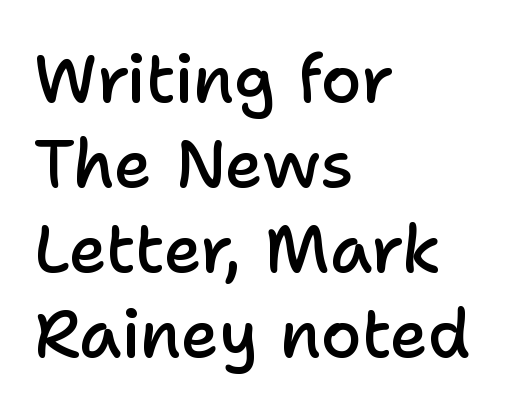
Nope, not italic — everything's standing straight. The space beneath each line is pristine and unruled. This sample is left-justified, so line endings fall wherever the words run out. As a designer I'd log this as weight 600, semibold. Whoever set this chose a conventional vertical rhythm.
